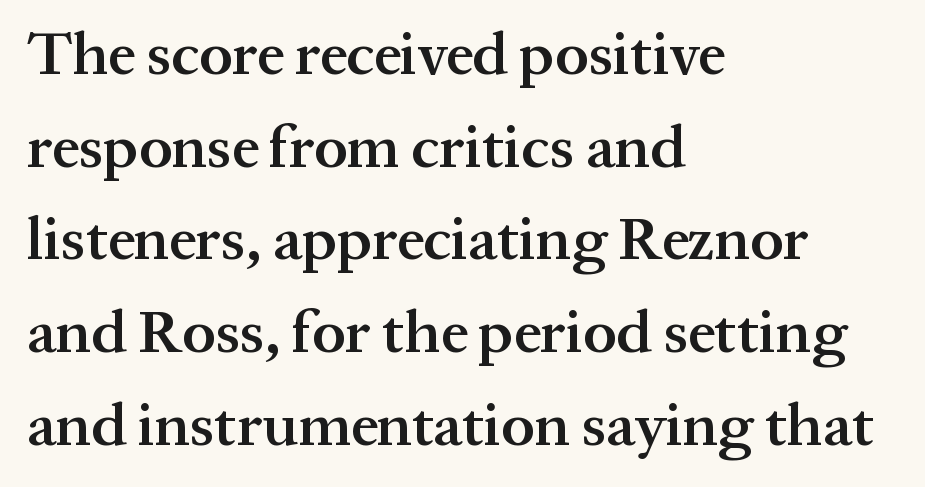
The image shows 61 px semibold serif type, upright; set left-aligned, normal line spacing (1.52x), normal letter spacing, not underlined; medium stroke contrast and a medium x-height.
